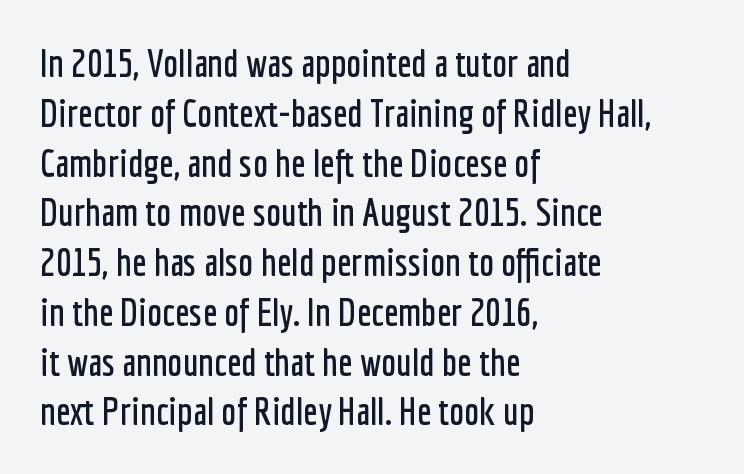
The passage shown is typed in a proportional face where columns would drift. Vertical strokes here are truly vertical. Type style note: lacks serifs. Horizontally, the lines are justified to the leading edge only. Whoever set this chose a conventional vertical rhythm. The letterforms sit shoulder to shoulder at normal distance.
